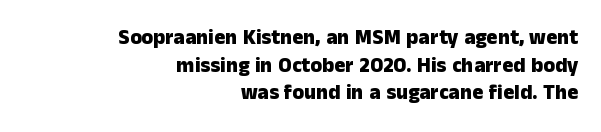
The space beneath each line is pristine and unruled. Tracking value appears to be zero — textbook default spacing. Plenty of ink on the page — the face is bold. Alignment: flush right. No italicization has been applied; the sample stays upright.
